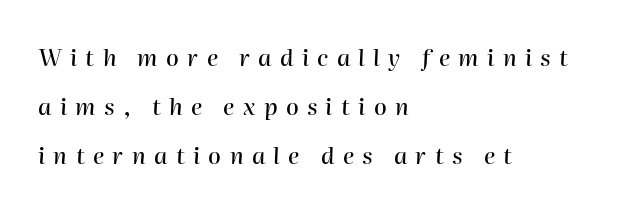
The image shows 23 px text type, italic (leaning right); set left-aligned, loose line spacing (2.13x), unusually wide letter spacing (+0.36 em), not underlined.
